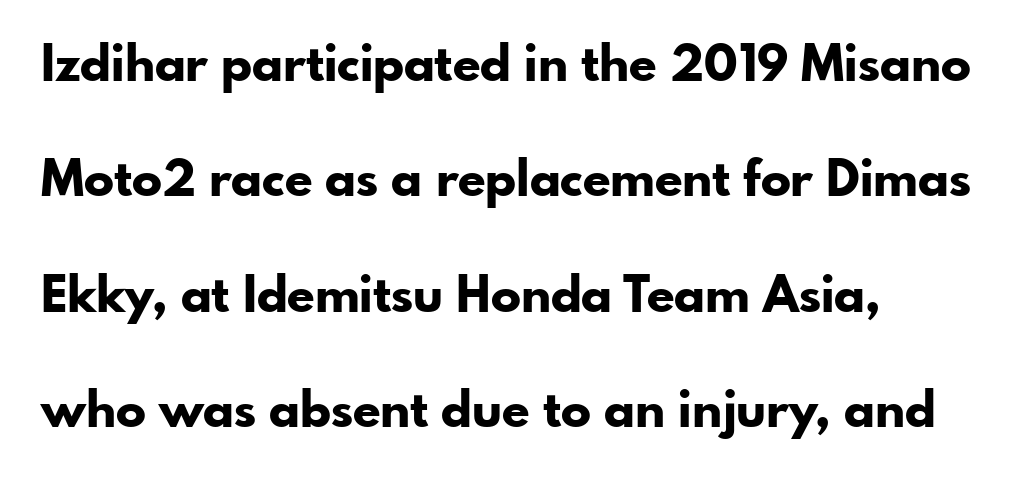
Q: Is the text bold? A: Yes.
Q: Is the text italic (slanted)? A: No, it is upright.
Q: Is the typeface a serif or a sans-serif typeface? A: Sans-serif.
Q: Is the text underlined? A: No.
Q: How is the paragraph aligned? A: Left-aligned.
Q: Is the spacing between letters normal or unusually wide? A: Normal.
Q: Is the spacing between lines tight, normal or loose? A: Loose.
Q: Width (condensed, normal, or wide)? A: Normal.
Q: Stroke contrast? A: Low.
Q: x-height? A: Small.
Q: Monospaced? A: No.
